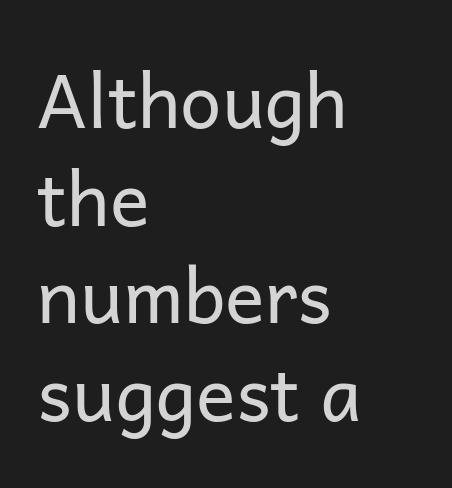
Q: Is the text bold? A: No.
Q: Is the text italic (slanted)? A: No, it is upright.
Q: Is the typeface a serif or a sans-serif typeface? A: Sans-serif.
Q: Is the text underlined? A: No.
Q: How is the paragraph aligned? A: Left-aligned.
Q: Is the spacing between letters normal or unusually wide? A: Normal.
Q: Is the spacing between lines tight, normal or loose? A: Normal.
Q: Width (condensed, normal, or wide)? A: Normal.
Q: Stroke contrast? A: Low.
Q: x-height? A: Medium.
Q: Monospaced? A: No.
